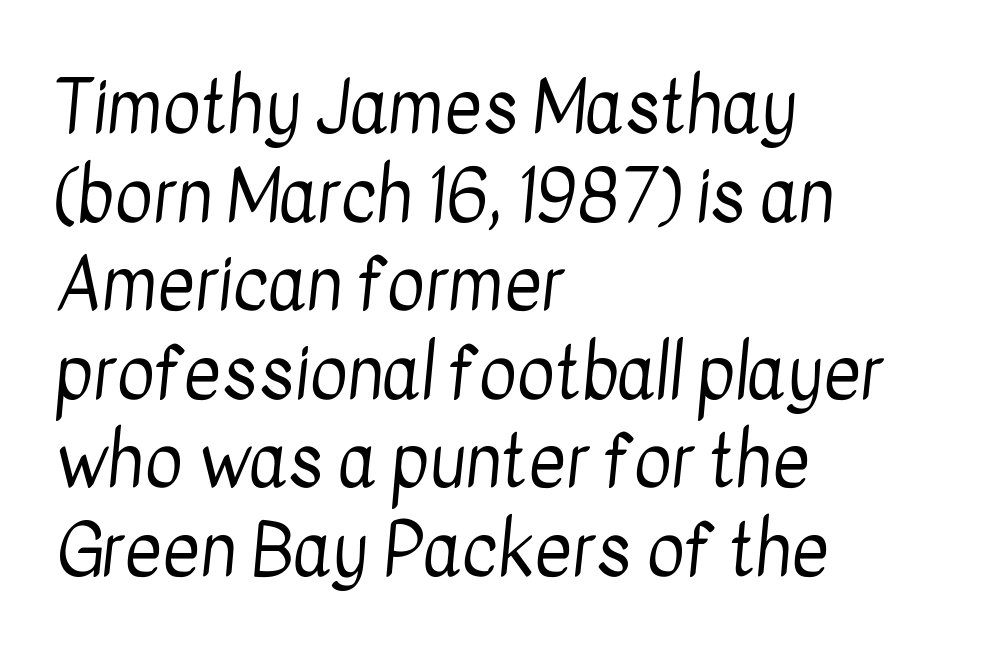
{"serif": "no", "bold": "no", "weight": "regular", "width": "condensed", "stroke_contrast": "low", "x_height": "medium", "monospaced": "no", "underline": "no", "align": "left", "line_spacing_ratio": 1.23, "letter_spacing": "normal", "letter_spacing_em": 0.0, "glyph_px": 72}
